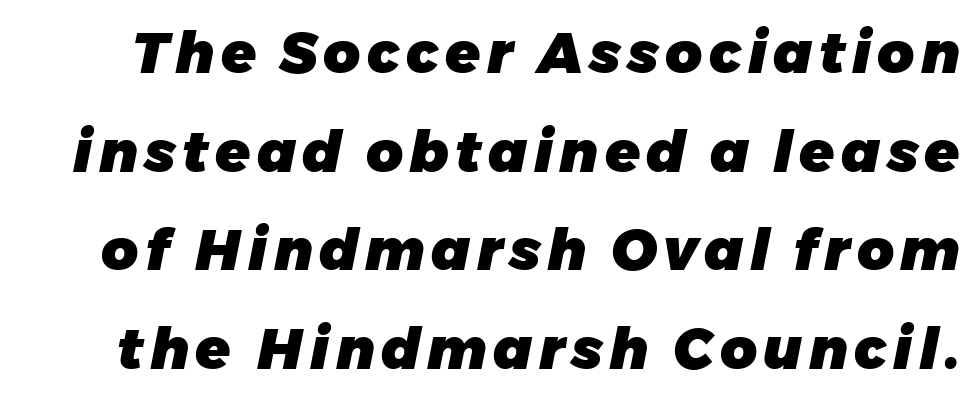
The image shows 57 px heavy type, italic (leaning right); set line spacing 1.73x, not underlined; low stroke contrast and a medium x-height.
